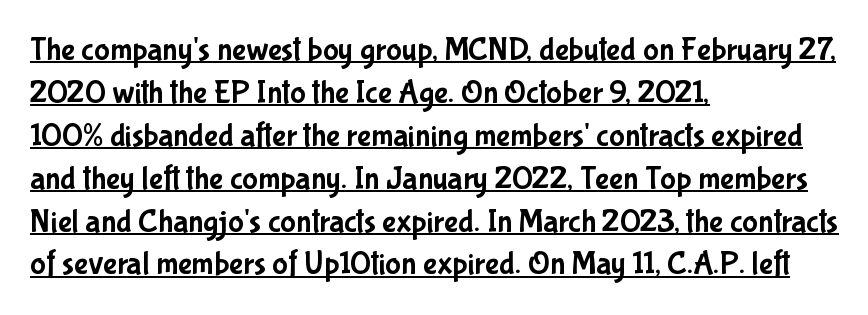
The leading is moderate, giving the passage an even texture. Between one letter and the next there's only the usual sliver of space. Varying glyph widths throughout — classic text-font behaviour. A continuous stroke trails under the words, as in a hyperlink.
